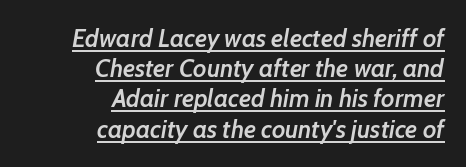
Q: Is the text bold? A: Semi-bold.
Q: Is the text italic (slanted)? A: Yes, it leans right by about 7 degrees.
Q: Is the text underlined? A: Yes.
Q: How is the paragraph aligned? A: Right-aligned.
Q: Is the spacing between letters normal or unusually wide? A: Normal.
